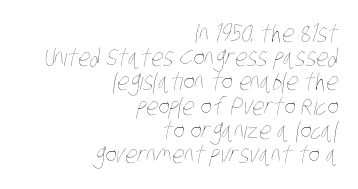
The image shows 24 px text type; set right-aligned, tight line spacing (1.01x), normal letter spacing, not underlined.
